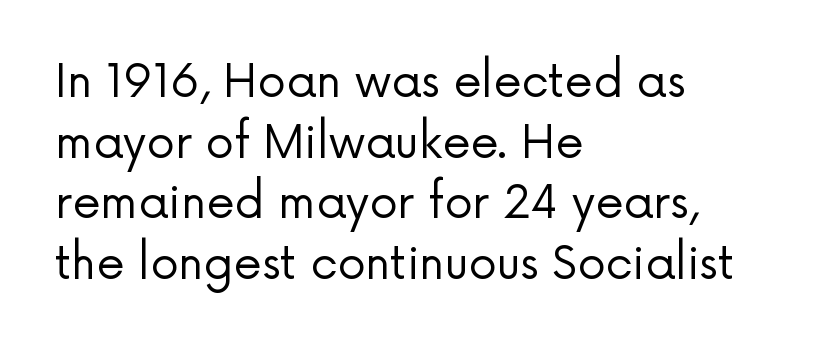
Q: Is the text bold? A: No.
Q: Is the text italic (slanted)? A: No, it is upright.
Q: Is the typeface a serif or a sans-serif typeface? A: Sans-serif.
Q: Is the text underlined? A: No.
Q: How is the paragraph aligned? A: Left-aligned.
Q: Is the spacing between letters normal or unusually wide? A: Normal.
Q: Is the spacing between lines tight, normal or loose? A: Normal.
Q: Width (condensed, normal, or wide)? A: Normal.
Q: Stroke contrast? A: Low.
Q: x-height? A: Medium.
Q: Monospaced? A: No.
